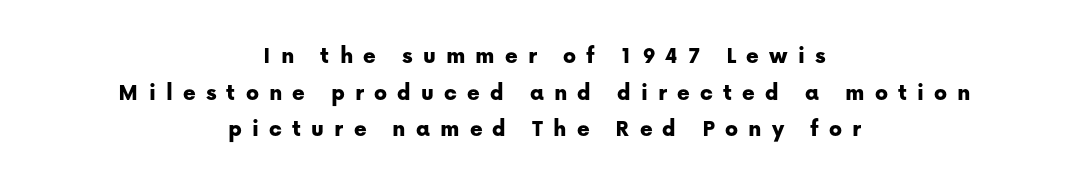
No italicization has been applied; the sample stays upright. Is there much room between lines? A standard amount, neither cramped nor airy. Between one letter and the next there's a generous, obvious gap. Each row of text sits above clean, open space. Each line is balanced around a shared central axis.
